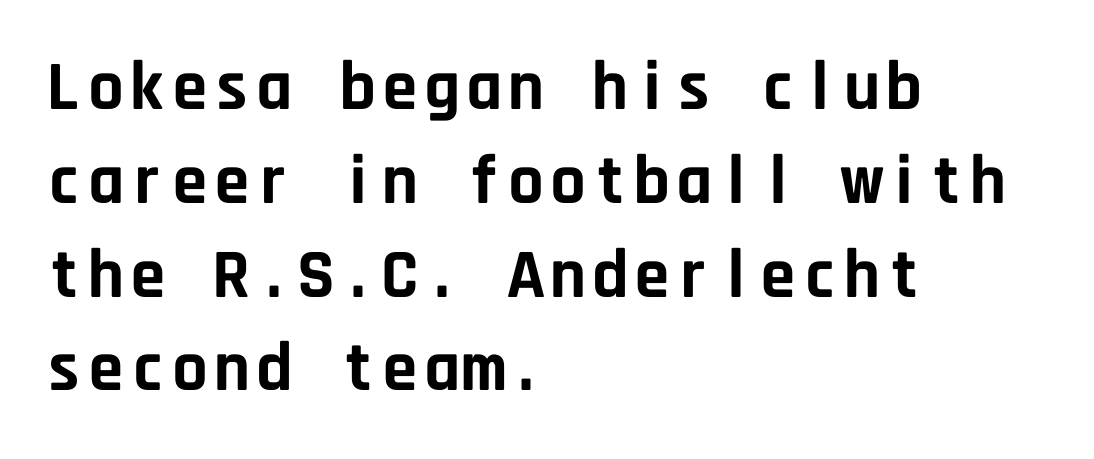
{"serif": "no", "italic": "no", "bold": "yes", "weight": "bold", "width": "normal", "stroke_contrast": "low", "x_height": "large", "monospaced": "yes", "underline": "no", "align": "left", "line_spacing": "normal", "line_spacing_ratio": 1.34, "letter_spacing": "normal", "letter_spacing_em": 0.0, "glyph_px": 70}
